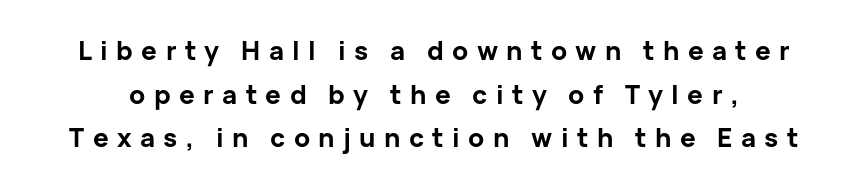
Q: Is the text bold? A: Yes.
Q: Is the text italic (slanted)? A: No, it is upright.
Q: Is the text underlined? A: No.
Q: Is the spacing between letters normal or unusually wide? A: Unusually wide.
Q: Is the spacing between lines tight, normal or loose? A: Normal.
